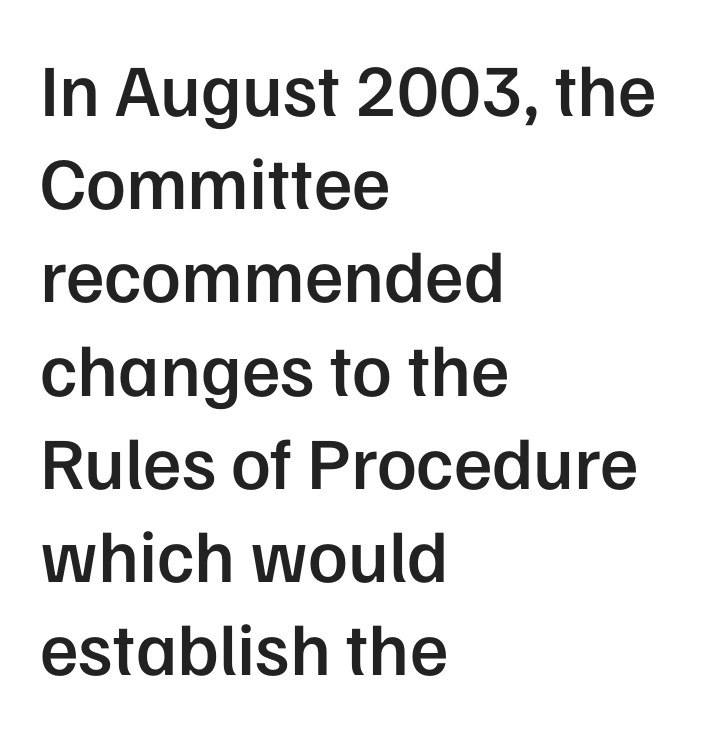
The block of text has a typical density, with ordinary space between rows. Looks like regular typesetting: each glyph gets only the width it needs. Tall strokes in this sample are plumb rather than angled. Caption: standard tracking, unaltered.
